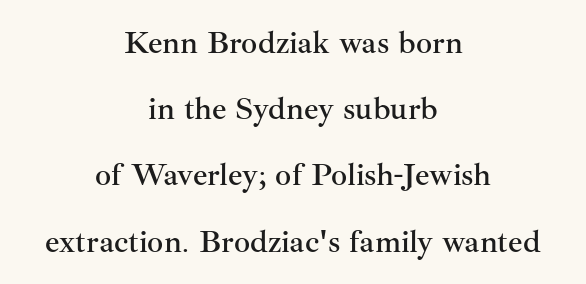
The image shows 32 px serif type, upright; set centered, loose line spacing (2.07x), normal letter spacing, not underlined; medium stroke contrast and a small x-height.
